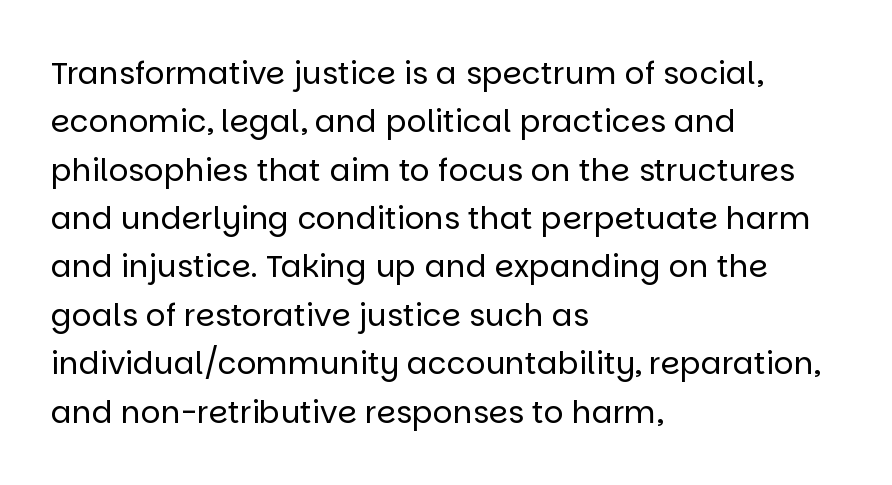
The image shows 31 px regular-weight sans-serif type, upright; set left-aligned, normal line spacing (1.56x), normal letter spacing, not underlined; low stroke contrast and a large x-height.
